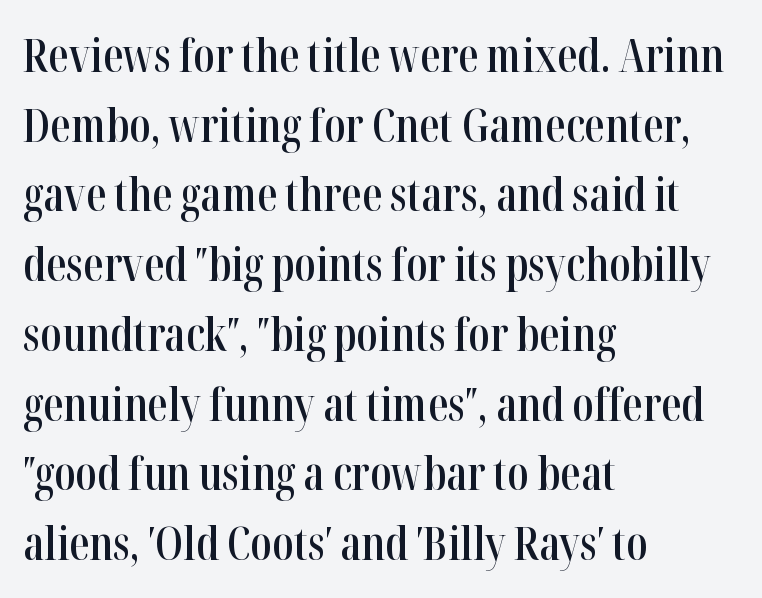
{"serif": "yes", "italic": "no", "bold": "semi", "weight": "semibold", "width": "condensed", "stroke_contrast": "high", "x_height": "medium", "monospaced": "no", "underline": "no", "align": "left", "line_spacing": "normal", "line_spacing_ratio": 1.55, "letter_spacing": "normal", "letter_spacing_em": 0.0, "glyph_px": 45}
